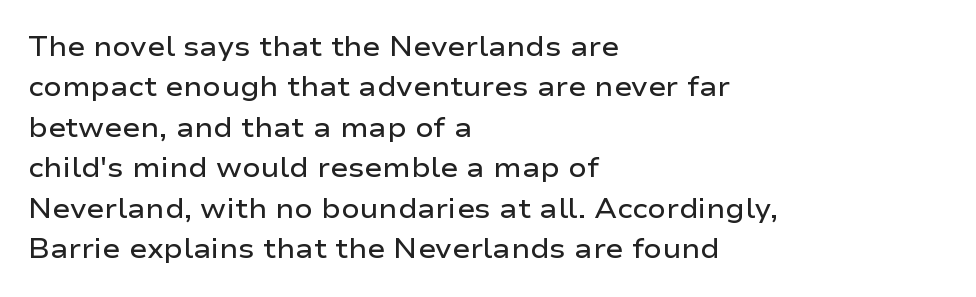
The image shows 27 px text type, upright; set left-aligned, normal line spacing (1.5x), normal letter spacing, not underlined.
